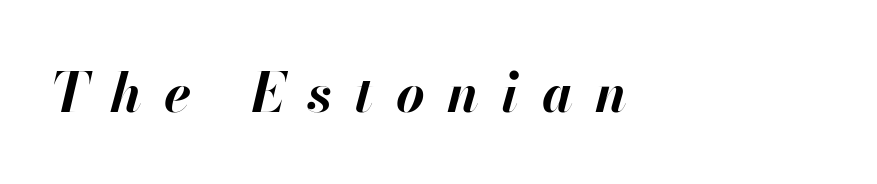
{"italic": "yes", "lean": "right", "slant_degrees": 13, "bold": "yes", "weight": "bold", "width": "normal", "stroke_contrast": "high", "x_height": "small", "monospaced": "no", "underline": "no", "align": "left", "letter_spacing": "wide", "letter_spacing_em": 0.41, "glyph_px": 55}
